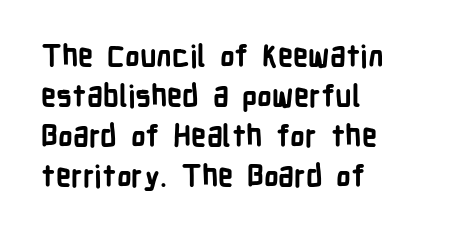
Q: Is the text bold? A: Yes.
Q: Is the text italic (slanted)? A: No, it is upright.
Q: Is the typeface a serif or a sans-serif typeface? A: Sans-serif.
Q: Is the text underlined? A: No.
Q: How is the paragraph aligned? A: Left-aligned.
Q: Is the spacing between letters normal or unusually wide? A: Normal.
Q: Is the spacing between lines tight, normal or loose? A: Normal.
Q: Width (condensed, normal, or wide)? A: Condensed.
Q: Stroke contrast? A: Low.
Q: x-height? A: Medium.
Q: Monospaced? A: No.
